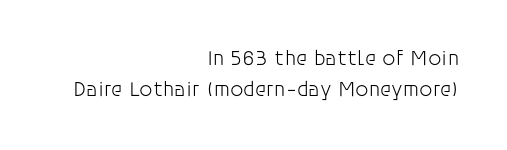
Italic? Not at all — the glyphs are vertical. Does the copy run flush right? Yes — the right margin is perfectly even. The space directly below the letters is spotless. Caption: face not bold, strokes unweighted. Look at the tracking — it's just the regular setting, nothing added.
